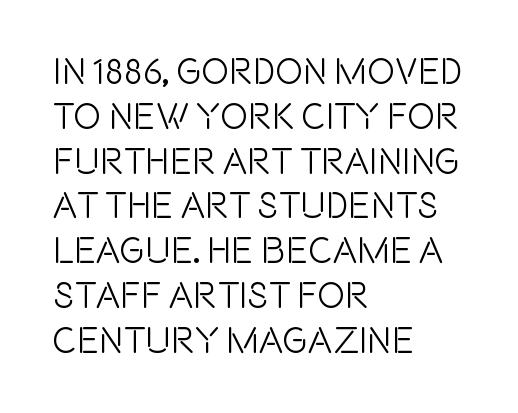
{"serif": "no", "italic": "no", "width": "condensed", "x_height": "large", "monospaced": "no", "underline": "no", "align": "left", "line_spacing_ratio": 1.21, "letter_spacing": "normal", "letter_spacing_em": 0.0, "glyph_px": 37}
